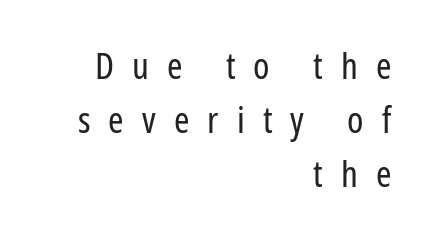
Q: Is the text bold? A: No.
Q: Is the text italic (slanted)? A: No, it is upright.
Q: Is the typeface a serif or a sans-serif typeface? A: Sans-serif.
Q: Is the text underlined? A: No.
Q: How is the paragraph aligned? A: Right-aligned.
Q: Is the spacing between letters normal or unusually wide? A: Unusually wide.
Q: Is the spacing between lines tight, normal or loose? A: Normal.
Q: Width (condensed, normal, or wide)? A: Condensed.
Q: Stroke contrast? A: Low.
Q: x-height? A: Medium.
Q: Monospaced? A: No.
